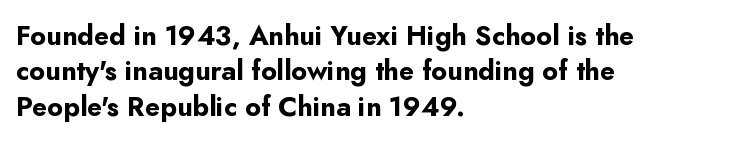
Q: Is the text bold? A: Yes.
Q: Is the text italic (slanted)? A: No, it is upright.
Q: Is the text underlined? A: No.
Q: How is the paragraph aligned? A: Left-aligned.
Q: Is the spacing between letters normal or unusually wide? A: Normal.
Q: Is the spacing between lines tight, normal or loose? A: Normal.
